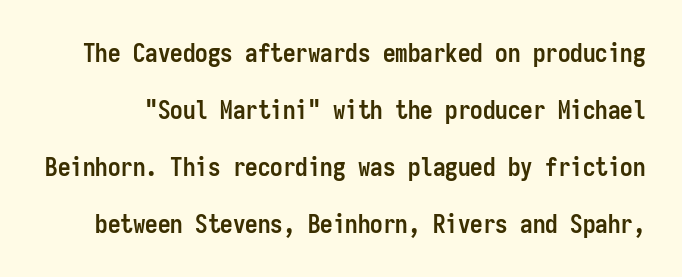
The image shows 25 px bold type, upright; set loose line spacing (2.28x), normal letter spacing, not underlined.
